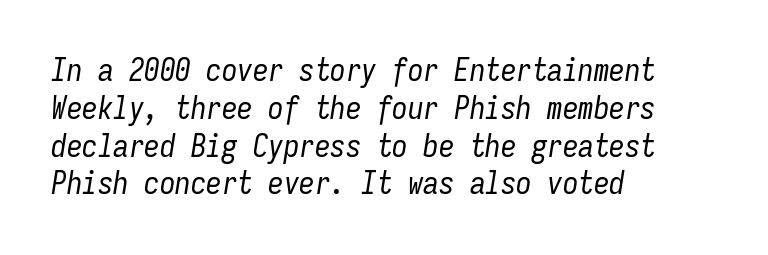
Q: Is the text bold? A: No.
Q: Is the text italic (slanted)? A: Yes, it leans right by about 9 degrees.
Q: Is the text underlined? A: No.
Q: How is the paragraph aligned? A: Left-aligned.
Q: Is the spacing between letters normal or unusually wide? A: Normal.
Q: Width (condensed, normal, or wide)? A: Condensed.
Q: Stroke contrast? A: Low.
Q: x-height? A: Medium.
Q: Monospaced? A: Yes.
